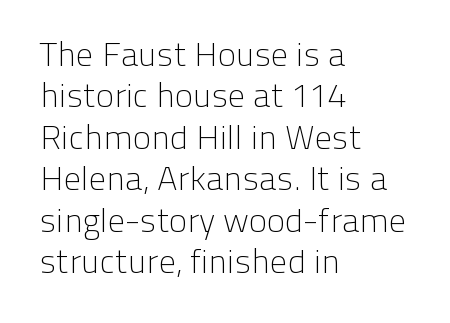
The image shows 34 px light sans-serif type, upright; set left-aligned, line spacing 1.22x, normal letter spacing, not underlined; low stroke contrast and a medium x-height.
